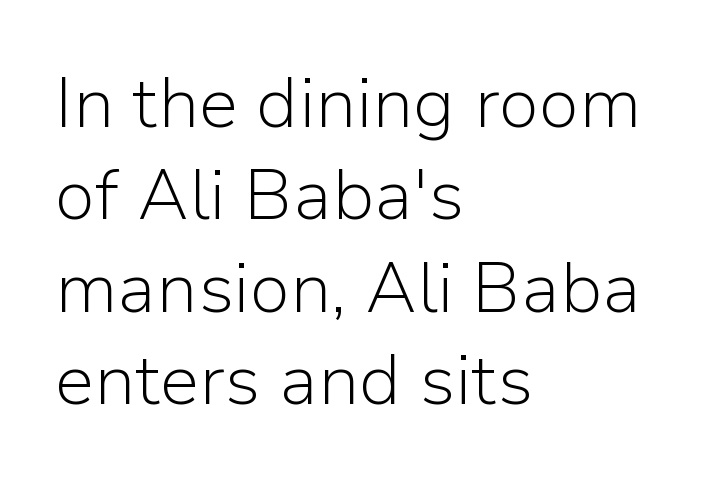
Q: Is the text bold? A: No.
Q: Is the text italic (slanted)? A: No, it is upright.
Q: Is the typeface a serif or a sans-serif typeface? A: Sans-serif.
Q: Is the text underlined? A: No.
Q: How is the paragraph aligned? A: Left-aligned.
Q: Is the spacing between letters normal or unusually wide? A: Normal.
Q: Is the spacing between lines tight, normal or loose? A: Normal.
Q: Width (condensed, normal, or wide)? A: Normal.
Q: Stroke contrast? A: Low.
Q: x-height? A: Medium.
Q: Monospaced? A: No.
